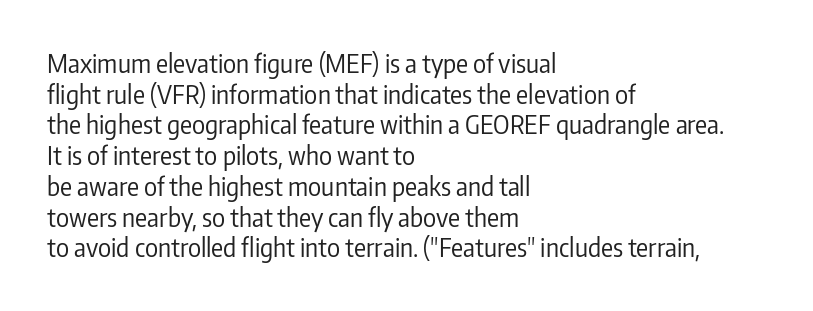
The image shows 25 px text type, upright; set left-aligned, line spacing 1.23x, normal letter spacing, not underlined.
